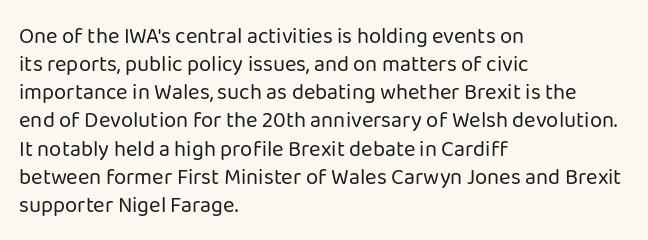
{"italic": "no", "bold": "no", "underline": "no", "align": "left", "line_spacing": "normal", "line_spacing_ratio": 1.28, "letter_spacing": "normal", "letter_spacing_em": 0.0, "glyph_px": 22}
